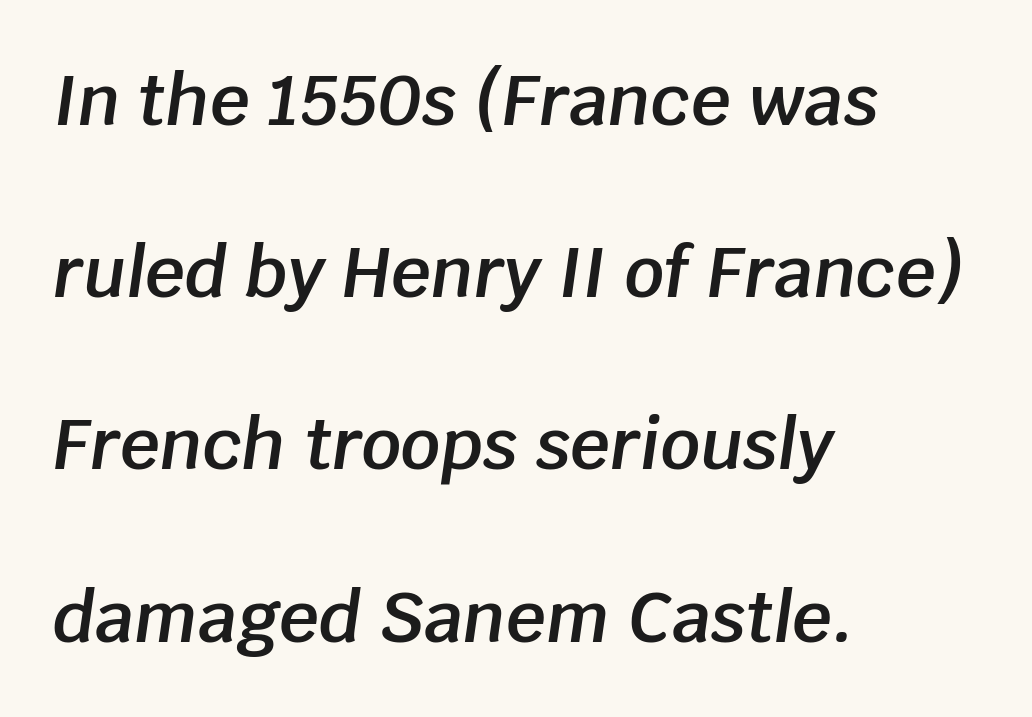
Q: Is the text bold? A: Semi-bold.
Q: Is the text italic (slanted)? A: Yes, it leans right by about 8 degrees.
Q: Is the text underlined? A: No.
Q: How is the paragraph aligned? A: Left-aligned.
Q: Is the spacing between letters normal or unusually wide? A: Normal.
Q: Is the spacing between lines tight, normal or loose? A: Loose.
Q: Width (condensed, normal, or wide)? A: Normal.
Q: Stroke contrast? A: Low.
Q: x-height? A: Large.
Q: Monospaced? A: No.
